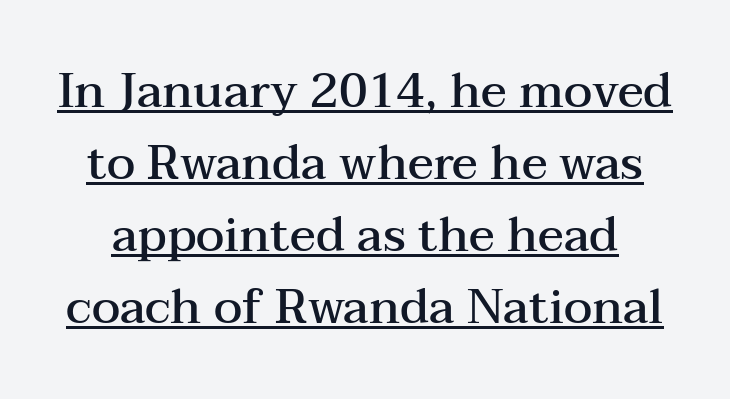
Q: Is the text bold? A: Semi-bold.
Q: Is the text italic (slanted)? A: No, it is upright.
Q: Is the typeface a serif or a sans-serif typeface? A: Serif.
Q: Is the text underlined? A: Yes.
Q: Is the spacing between letters normal or unusually wide? A: Normal.
Q: Is the spacing between lines tight, normal or loose? A: Normal.
Q: Width (condensed, normal, or wide)? A: Wide.
Q: Stroke contrast? A: Medium.
Q: x-height? A: Medium.
Q: Monospaced? A: No.
